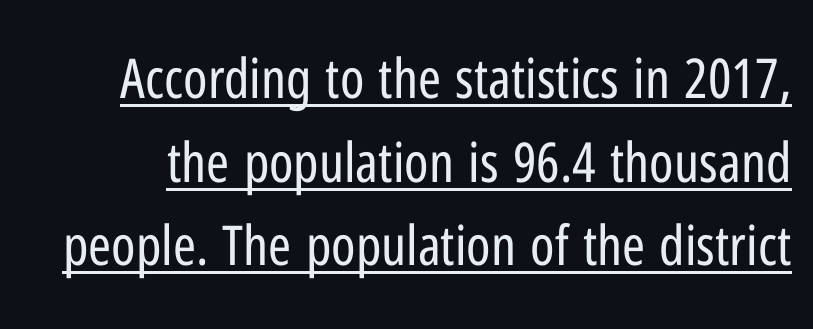
{"serif": "no", "italic": "no", "bold": "no", "weight": "regular", "width": "condensed", "stroke_contrast": "low", "x_height": "medium", "monospaced": "no", "underline": "yes", "line_spacing": "normal", "line_spacing_ratio": 1.52, "letter_spacing": "normal", "letter_spacing_em": 0.0, "glyph_px": 55}
